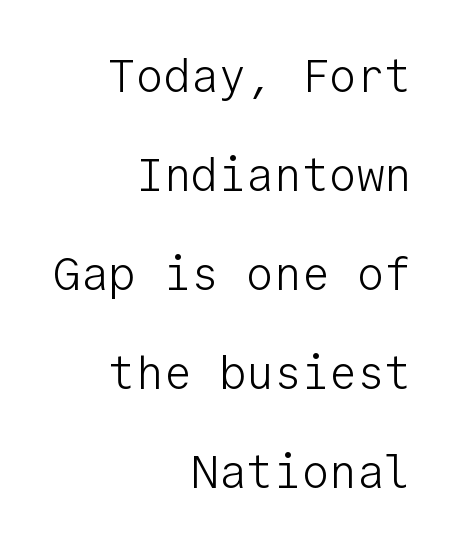
Compared with a typical body face, this is equally light or lighter still. Bare-footed words on every line. Quick note: not italic, upright. Compared with a flush-left layout, this one pins lines to the opposite, right side. Think of a typewriter: that constant character pitch is what you see here.
